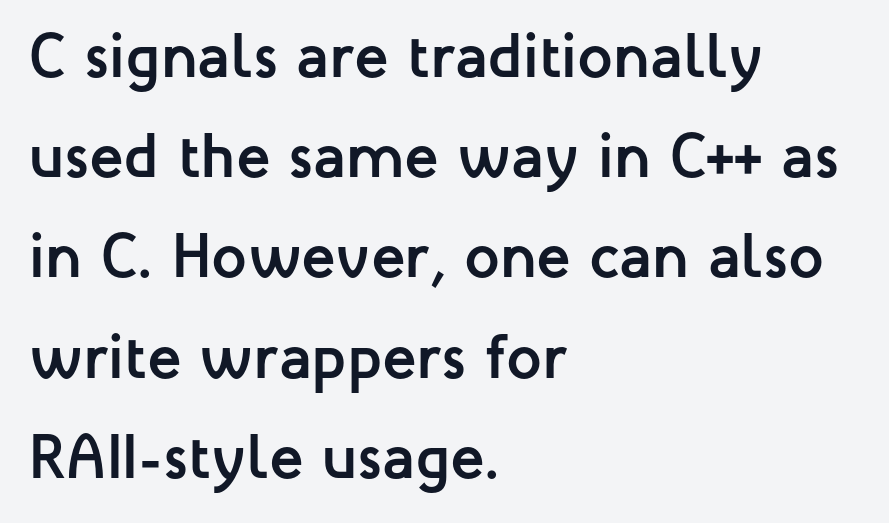
Q: Is the text bold? A: Yes.
Q: Is the text italic (slanted)? A: No, it is upright.
Q: Is the typeface a serif or a sans-serif typeface? A: Sans-serif.
Q: Is the text underlined? A: No.
Q: How is the paragraph aligned? A: Left-aligned.
Q: Is the spacing between letters normal or unusually wide? A: Normal.
Q: Is the spacing between lines tight, normal or loose? A: Normal.
Q: Width (condensed, normal, or wide)? A: Normal.
Q: Stroke contrast? A: Low.
Q: x-height? A: Medium.
Q: Monospaced? A: No.
